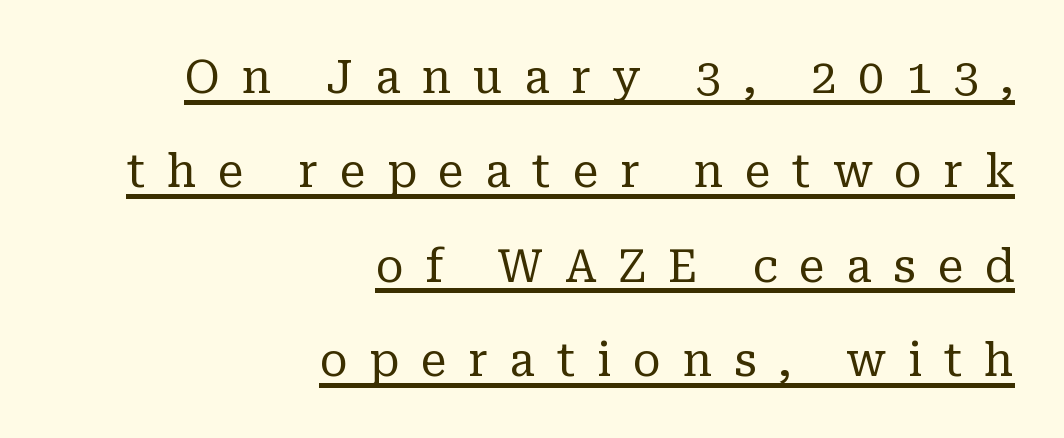
Successive baselines arrive slowly, with a big drop between each. This is serif lettering, the kind often seen in printed books. This is not heavy type; no bold has been used. In terms of posture, this sample is upright.
